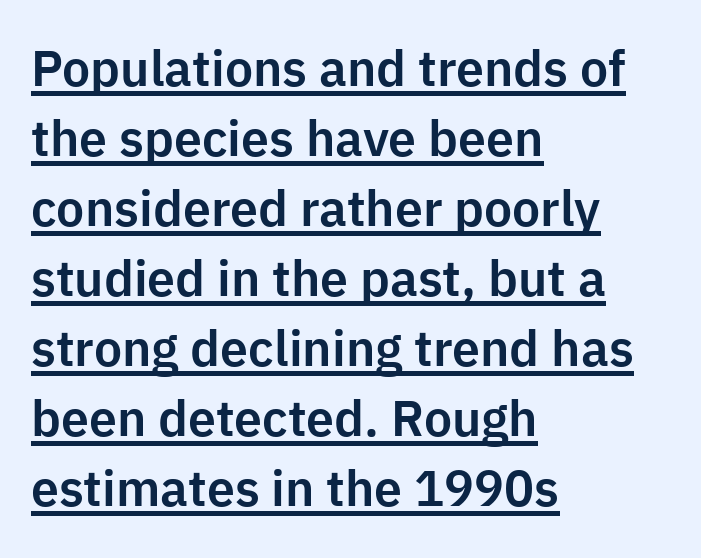
The image shows 50 px sans-serif type, upright; set left-aligned, normal line spacing (1.4x), normal letter spacing, underlined; low stroke contrast and a medium x-height.
